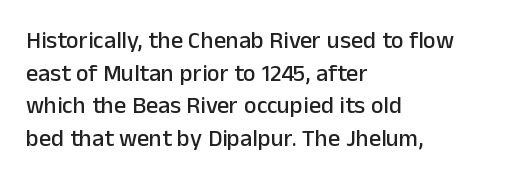
Q: Is the text italic (slanted)? A: No, it is upright.
Q: Is the text underlined? A: No.
Q: How is the paragraph aligned? A: Left-aligned.
Q: Is the spacing between letters normal or unusually wide? A: Normal.
Q: Is the spacing between lines tight, normal or loose? A: Normal.
